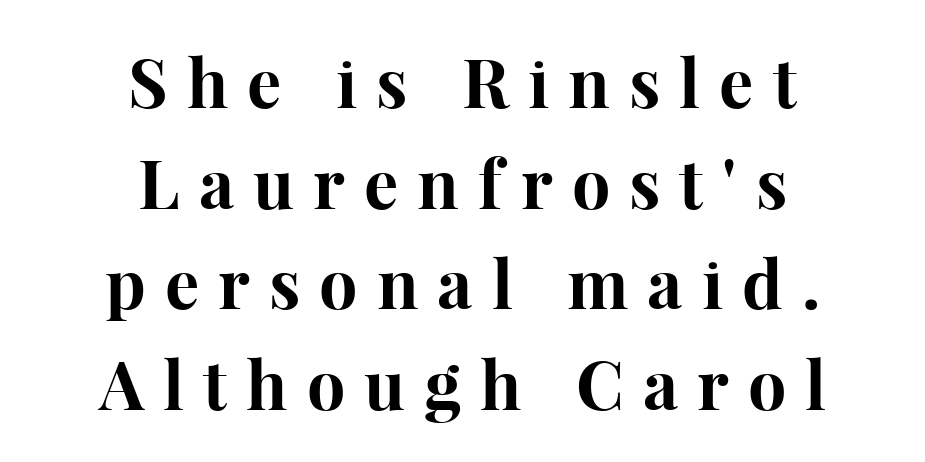
Q: Is the text bold? A: Yes.
Q: Is the text italic (slanted)? A: No, it is upright.
Q: Is the typeface a serif or a sans-serif typeface? A: Serif.
Q: Is the text underlined? A: No.
Q: How is the paragraph aligned? A: Centered.
Q: Is the spacing between letters normal or unusually wide? A: Unusually wide.
Q: Is the spacing between lines tight, normal or loose? A: Normal.
Q: Width (condensed, normal, or wide)? A: Normal.
Q: Stroke contrast? A: High.
Q: x-height? A: Medium.
Q: Monospaced? A: No.
